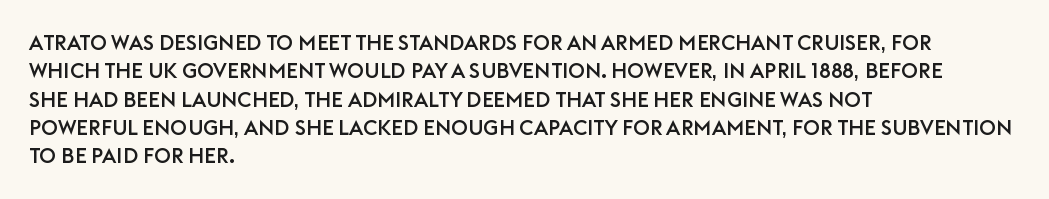
Posture: upright roman. The foot of each line stays bare and open. The passage shown stacks its lines at a standard gap. Alignment: flush left. The horizontal fit of the characters is conventional and even.
